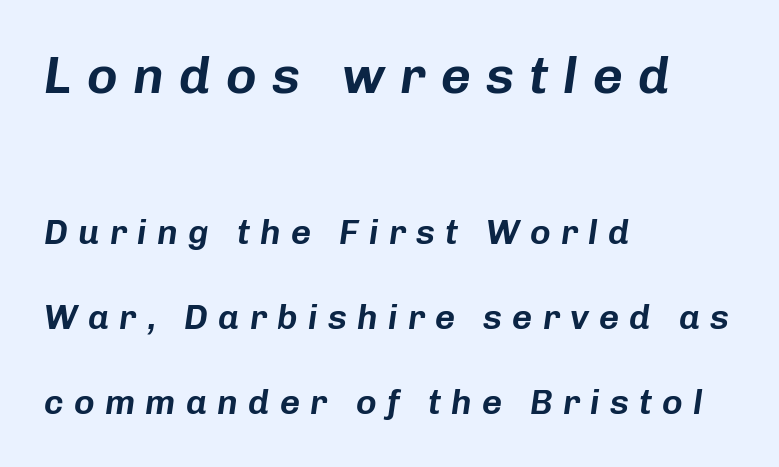
The image shows 52 px text type, italic (leaning right); set left-aligned, loose line spacing (2.42x), unusually wide letter spacing (+0.29 em), not underlined; the first (top) block is 1.49x larger; low stroke contrast and a medium x-height.
